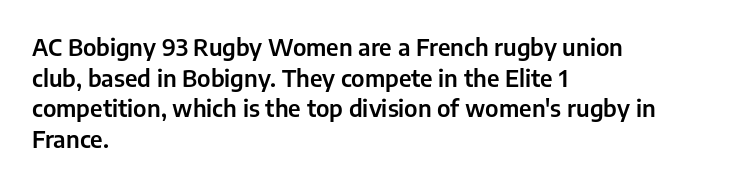
The image shows 23 px text type, upright; set left-aligned, normal line spacing (1.33x), normal letter spacing, not underlined.
